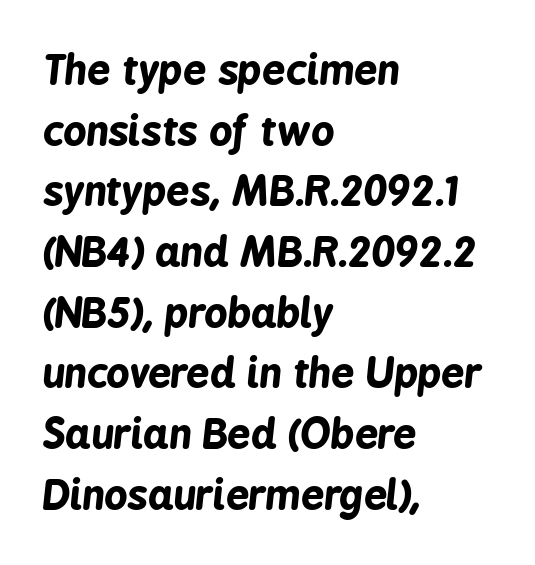
The image shows 41 px bold, condensed type, italic (leaning right); set left-aligned, normal line spacing (1.48x), normal letter spacing, not underlined; low stroke contrast and a medium x-height.
